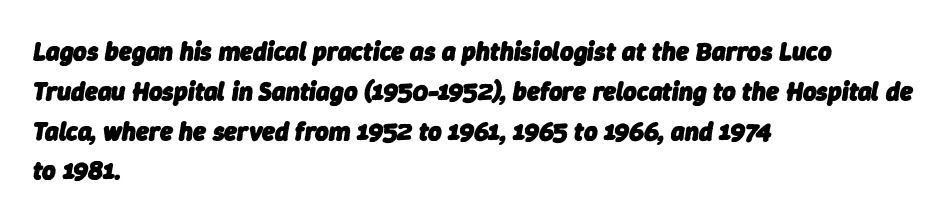
{"italic": "yes", "lean": "right", "slant_degrees": 9, "bold": "yes", "underline": "no", "align": "left", "line_spacing": "normal", "line_spacing_ratio": 1.53, "letter_spacing": "normal", "letter_spacing_em": 0.0, "glyph_px": 26}
